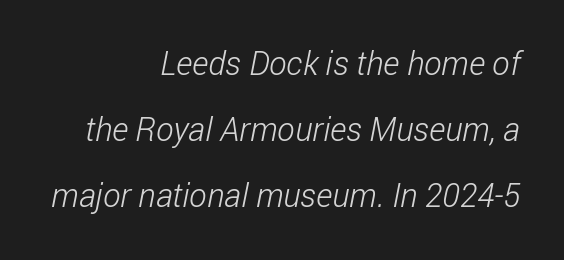
{"serif": "no", "bold": "no", "weight": "light", "width": "condensed", "stroke_contrast": "low", "x_height": "medium", "monospaced": "no", "underline": "no", "align": "right", "line_spacing": "loose", "line_spacing_ratio": 2.0, "letter_spacing": "normal", "letter_spacing_em": 0.0, "glyph_px": 33}
